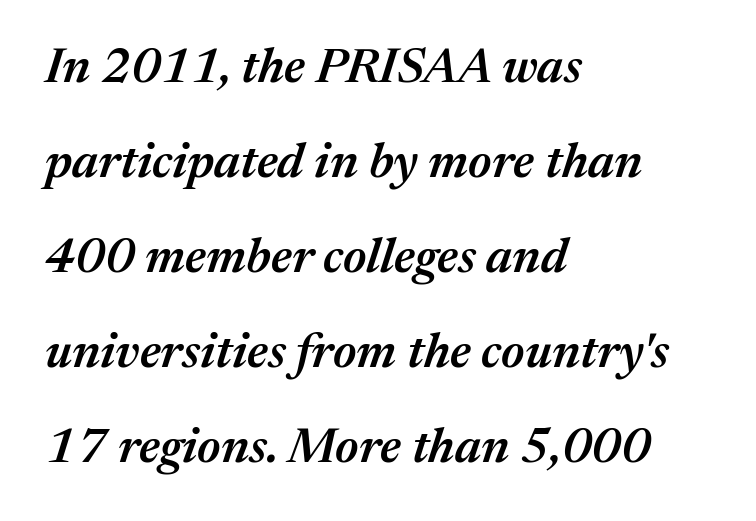
The image shows 49 px semibold type, italic (leaning right); set left-aligned, loose line spacing (1.94x), normal letter spacing, not underlined; medium stroke contrast and a medium x-height.
